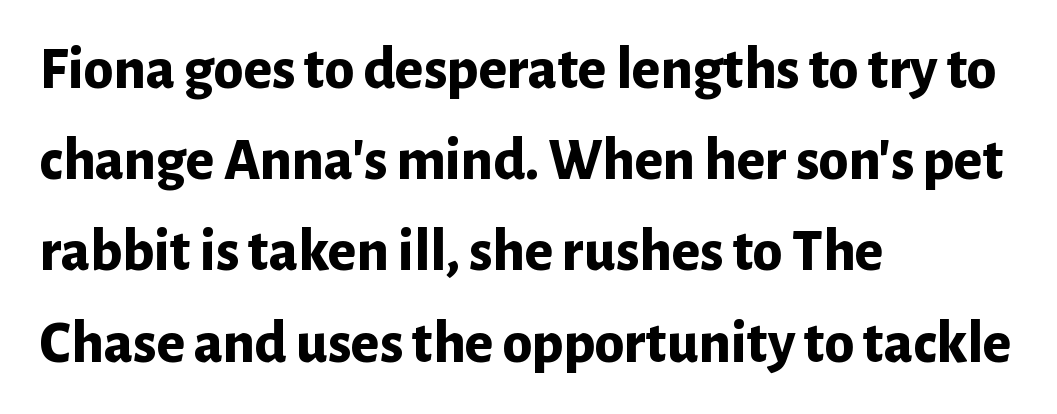
{"serif": "no", "italic": "no", "bold": "yes", "weight": "bold", "width": "normal", "stroke_contrast": "low", "x_height": "medium", "monospaced": "no", "underline": "no", "align": "left", "line_spacing": "normal", "line_spacing_ratio": 1.52, "letter_spacing": "normal", "letter_spacing_em": 0.0, "glyph_px": 60}
